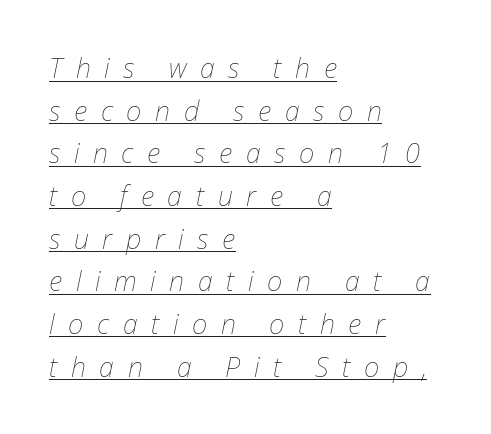
These glyphs show unthickened strokes, regular width or finer. The paragraph shown leans on its left margin. Quick note: italic. Honestly, the row spacing looks completely unremarkable.
